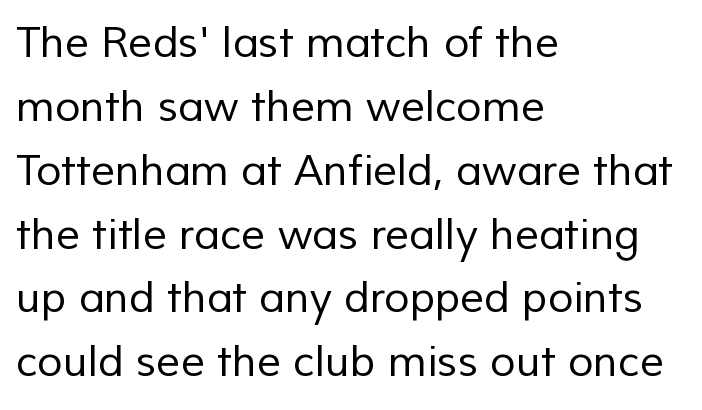
Q: Is the text bold? A: No.
Q: Is the typeface a serif or a sans-serif typeface? A: Sans-serif.
Q: Is the text underlined? A: No.
Q: How is the paragraph aligned? A: Left-aligned.
Q: Is the spacing between letters normal or unusually wide? A: Normal.
Q: Is the spacing between lines tight, normal or loose? A: Normal.
Q: Width (condensed, normal, or wide)? A: Normal.
Q: Stroke contrast? A: Low.
Q: x-height? A: Medium.
Q: Monospaced? A: No.
